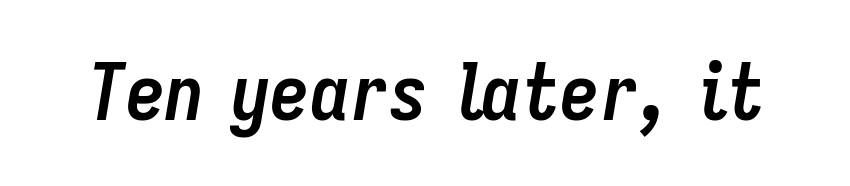
Caption: standard tracking, unaltered. The specimen reads as italic at a glance. This sample has the flowing, uneven cadence of proportional lettering. The characters look thick and weighty, a clear bold.
